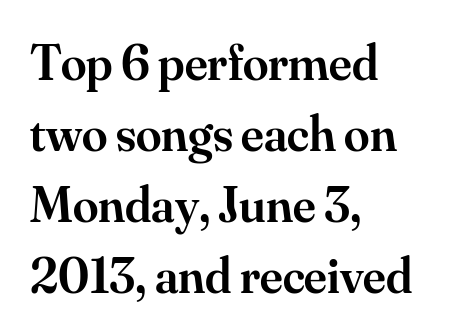
Q: Is the text bold? A: Semi-bold.
Q: Is the text italic (slanted)? A: No, it is upright.
Q: Is the typeface a serif or a sans-serif typeface? A: Serif.
Q: Is the text underlined? A: No.
Q: How is the paragraph aligned? A: Left-aligned.
Q: Is the spacing between letters normal or unusually wide? A: Normal.
Q: Is the spacing between lines tight, normal or loose? A: Normal.
Q: Width (condensed, normal, or wide)? A: Normal.
Q: Stroke contrast? A: Medium.
Q: x-height? A: Small.
Q: Monospaced? A: No.
